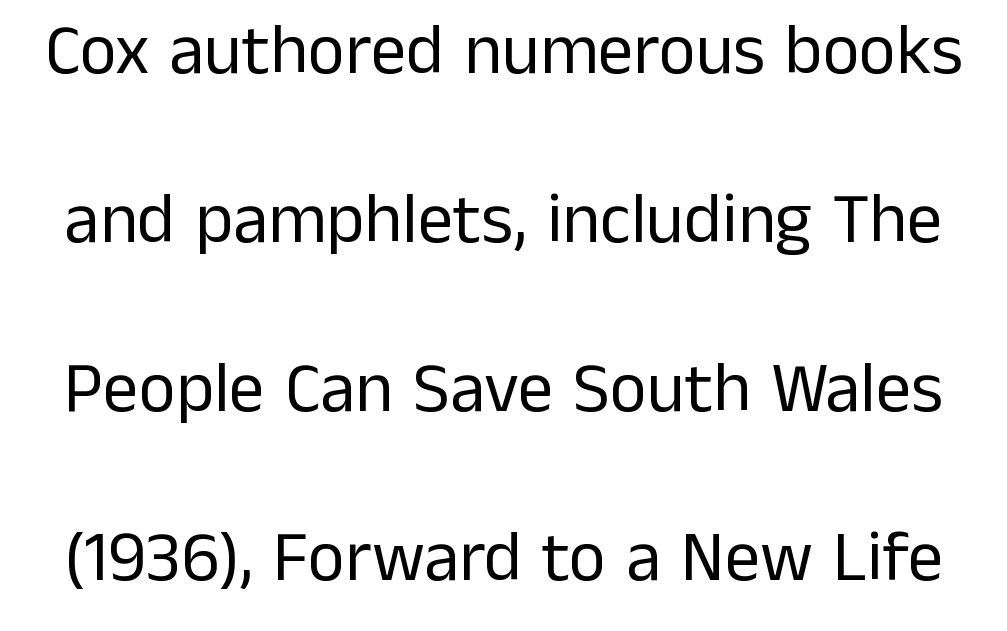
Quick note: underline off. The letters advance in unequal steps, a hallmark of proportional type. Between one letter and the next there's only the usual sliver of space. This reads as an unemphasized weight, regular at the heaviest. Does the leading feel generous? Absolutely, it's lavish. Nope, not italic — everything's standing straight.
